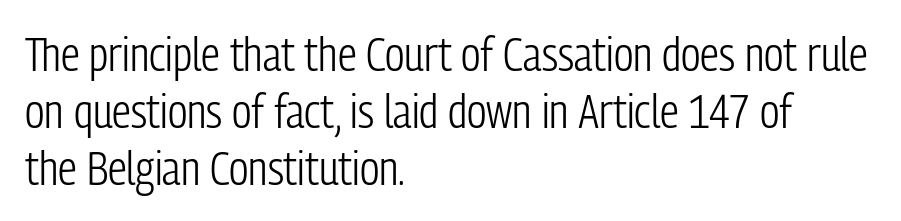
{"serif": "no", "italic": "no", "bold": "no", "weight": "light", "width": "condensed", "stroke_contrast": "low", "x_height": "medium", "monospaced": "no", "underline": "no", "align": "left", "line_spacing_ratio": 1.21, "letter_spacing": "normal", "letter_spacing_em": 0.0, "glyph_px": 47}
